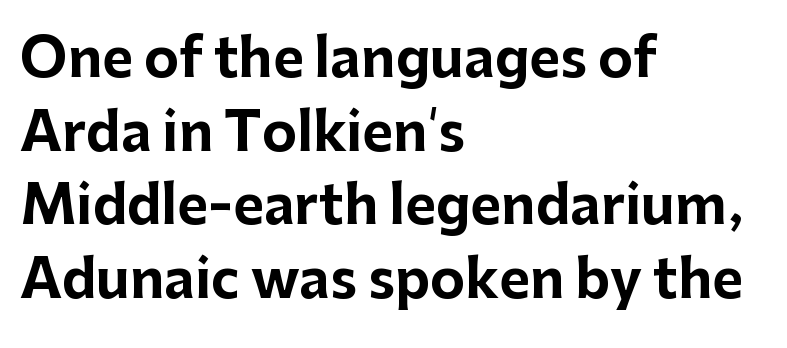
The image shows 53 px bold sans-serif type, upright; set left-aligned, normal line spacing (1.39x), normal letter spacing, not underlined; low stroke contrast and a medium x-height.
